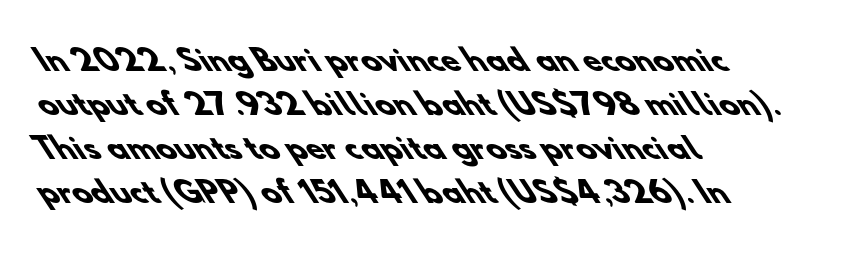
The image shows 29 px heavy sans-serif type; set left-aligned, normal line spacing (1.52x), normal letter spacing, not underlined; low stroke contrast and a small x-height.
